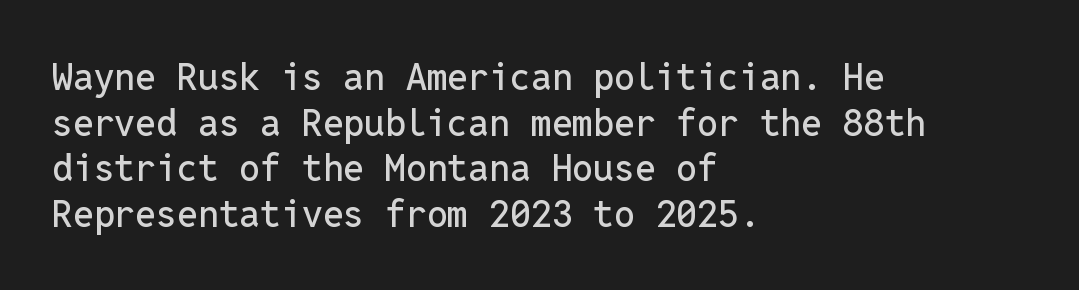
The image shows 37 px sans-serif type, upright, monospaced; set left-aligned, line spacing 1.23x, normal letter spacing, not underlined; low stroke contrast and a medium x-height.
